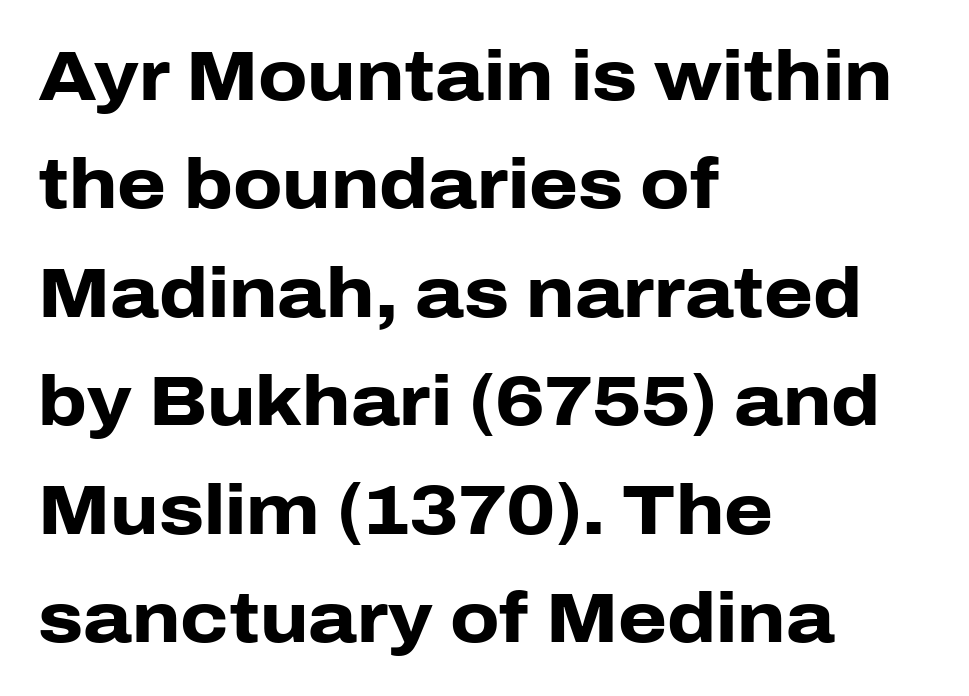
If you drew a line through each stem, it would be perfectly vertical. Leading: standard. The rendering anchors every line to the left-hand side. The strokes are fattened all the way to bold. The foot of each line stays bare and open.
